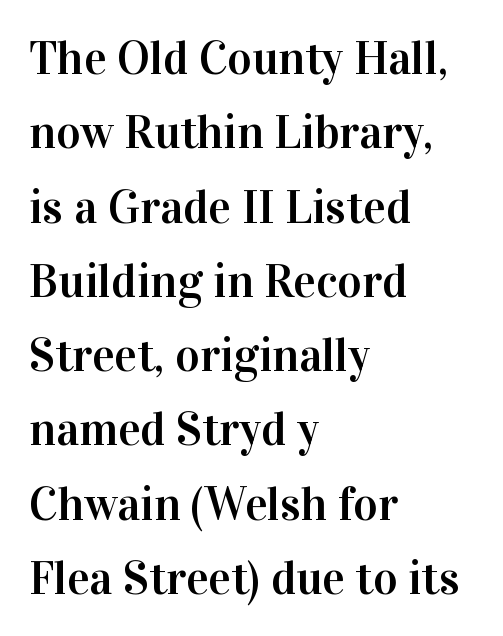
Q: Is the text italic (slanted)? A: No, it is upright.
Q: Is the typeface a serif or a sans-serif typeface? A: Serif.
Q: Is the text underlined? A: No.
Q: How is the paragraph aligned? A: Left-aligned.
Q: Is the spacing between letters normal or unusually wide? A: Normal.
Q: Is the spacing between lines tight, normal or loose? A: Normal.
Q: Width (condensed, normal, or wide)? A: Normal.
Q: Stroke contrast? A: High.
Q: x-height? A: Medium.
Q: Monospaced? A: No.
